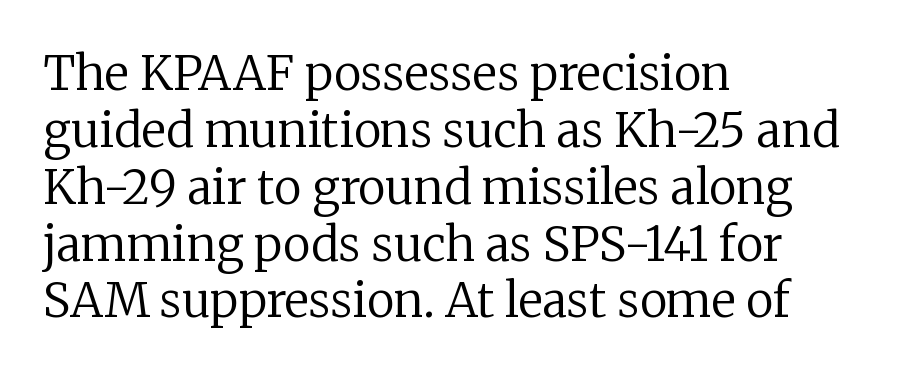
The image shows 47 px regular-weight serif type, upright; set left-aligned, line spacing 1.21x, normal letter spacing, not underlined; low stroke contrast and a medium x-height.
